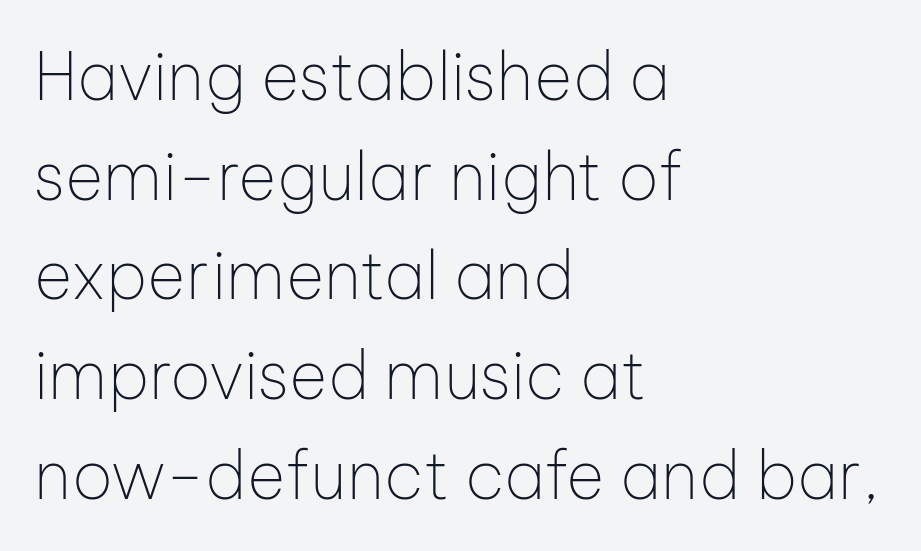
{"serif": "no", "italic": "no", "bold": "no", "weight": "thin", "width": "normal", "stroke_contrast": "low", "x_height": "medium", "monospaced": "no", "underline": "no", "align": "left", "line_spacing": "normal", "line_spacing_ratio": 1.51, "letter_spacing": "normal", "letter_spacing_em": 0.0, "glyph_px": 66}
